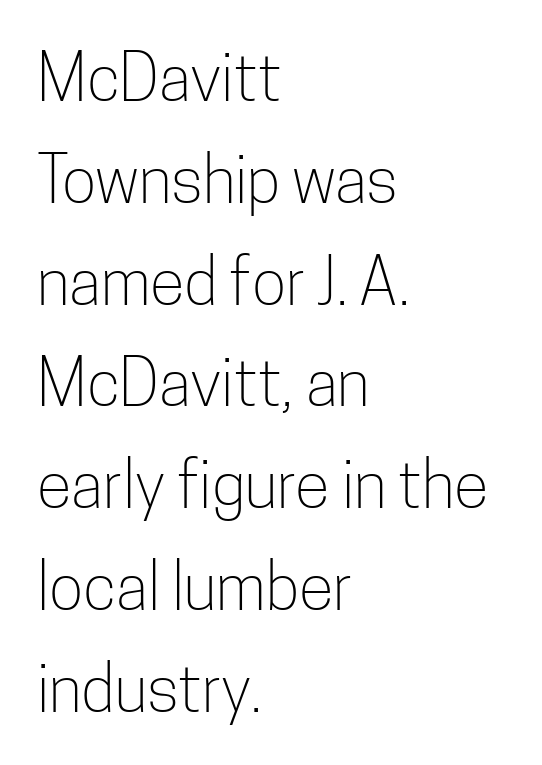
Q: Is the text bold? A: No.
Q: Is the text italic (slanted)? A: No, it is upright.
Q: Is the typeface a serif or a sans-serif typeface? A: Sans-serif.
Q: Is the text underlined? A: No.
Q: How is the paragraph aligned? A: Left-aligned.
Q: Is the spacing between letters normal or unusually wide? A: Normal.
Q: Is the spacing between lines tight, normal or loose? A: Normal.
Q: Width (condensed, normal, or wide)? A: Condensed.
Q: Stroke contrast? A: Low.
Q: x-height? A: Medium.
Q: Monospaced? A: No.
